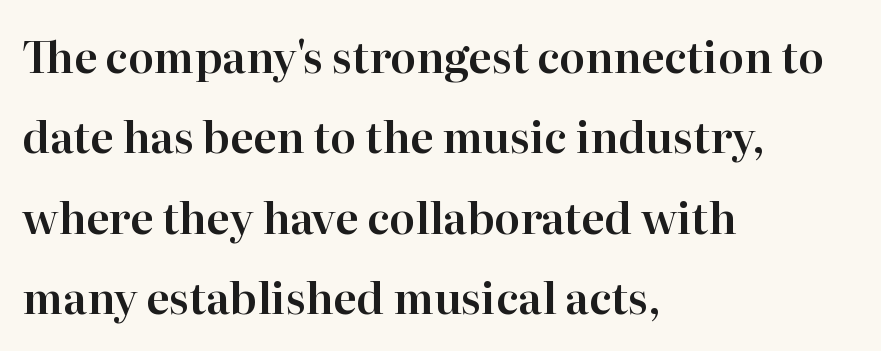
This sample uses an upright cut, with every glyph sitting square on the baseline. Teacher's note: observe the even left margin — that is flush-left alignment. What stands out about the letter spacing? Nothing — it is the standard amount. This sample has the flowing, uneven cadence of proportional lettering. Type style note: has serifs. The baseline area is clear.
